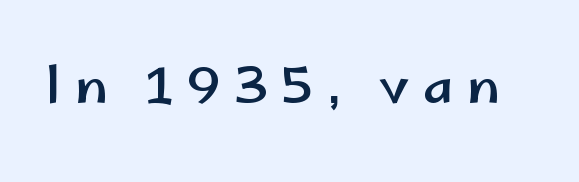
Q: Is the text italic (slanted)? A: No, it is upright.
Q: Is the typeface a serif or a sans-serif typeface? A: Sans-serif.
Q: Is the text underlined? A: No.
Q: Is the spacing between letters normal or unusually wide? A: Unusually wide.
Q: Width (condensed, normal, or wide)? A: Wide.
Q: Stroke contrast? A: Low.
Q: x-height? A: Small.
Q: Monospaced? A: No.
